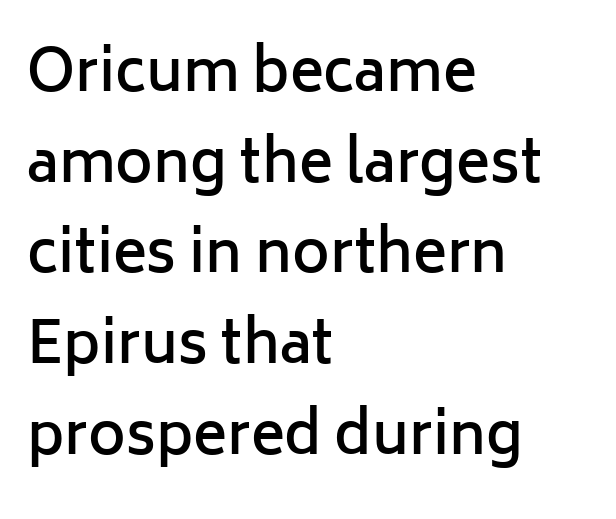
{"serif": "no", "italic": "no", "bold": "semi", "weight": "semibold", "width": "normal", "stroke_contrast": "low", "x_height": "medium", "monospaced": "no", "underline": "no", "align": "left", "line_spacing": "normal", "line_spacing_ratio": 1.59, "letter_spacing": "normal", "letter_spacing_em": 0.0, "glyph_px": 57}
